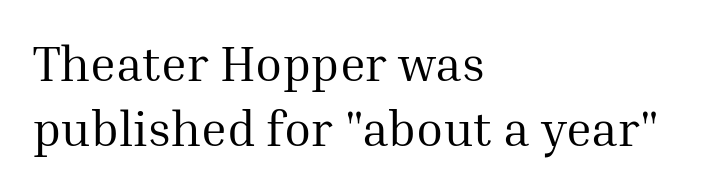
The tracking reads as untouched default to a designer's eye. This block has exactly the height ordinary leading produces. Small tapered or slab feet sit at the stroke ends, so this counts as serif. Designer's note — italics off, roman on.
